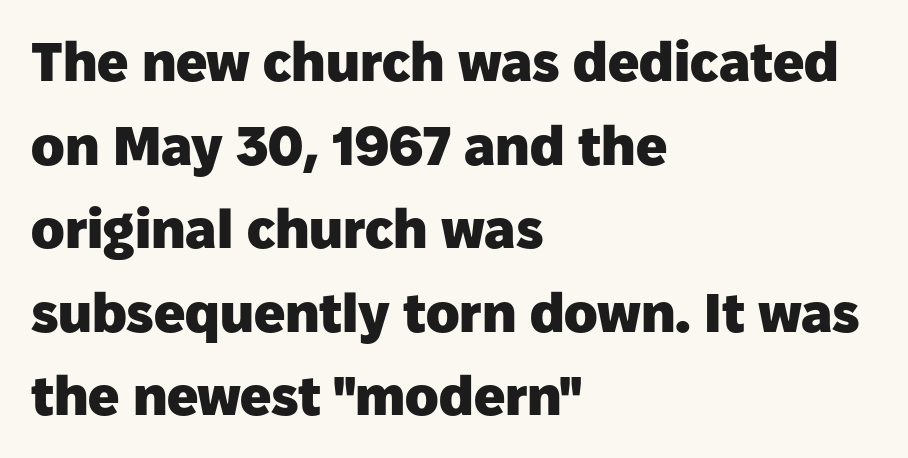
These lines are rendered in a variable-pitch font. Nothing unusual about the tracking: characters are spaced as the font intends. This sample uses a sans-serif face. The foot of each line stays bare and open. Horizontal bands of white between lines are of average thickness.
